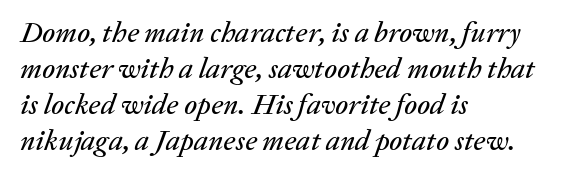
The face used here is rendered with its standard letterfit. The typography opts for an oblique posture over an upright one. You could not count columns in this text — the font is proportionally spaced. Has an underline been added? It has not.
